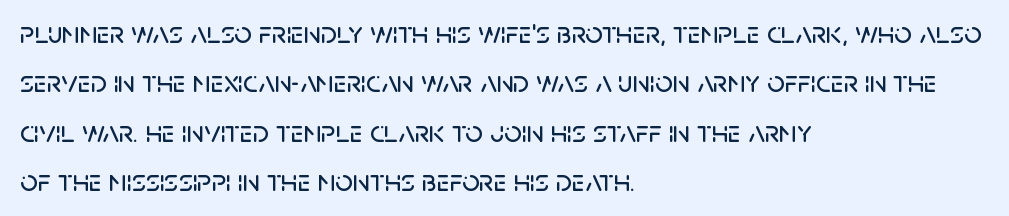
{"serif": "no", "italic": "no", "width": "normal", "stroke_contrast": "low", "x_height": "large", "monospaced": "no", "underline": "no", "align": "left", "line_spacing": "normal", "line_spacing_ratio": 1.59, "letter_spacing": "normal", "letter_spacing_em": 0.0, "glyph_px": 31}
